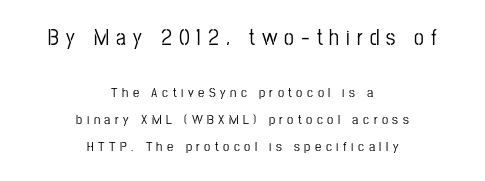
The image shows 22 px text type, upright; set centered, loose line spacing (1.93x), unusually wide letter spacing (+0.32 em), not underlined; the first (top) block is 1.57x larger.
